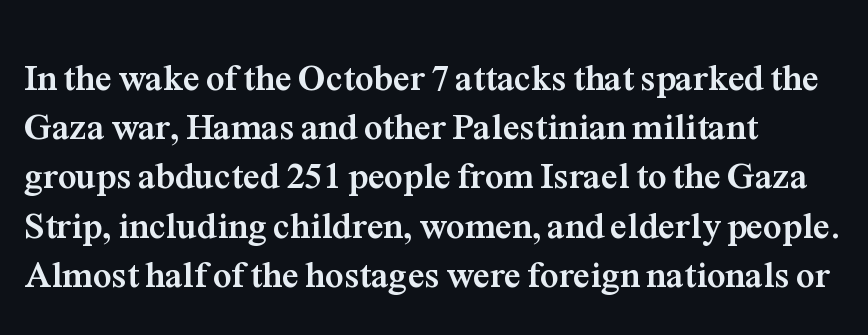
{"serif": "yes", "italic": "no", "bold": "yes", "weight": "semibold", "width": "normal", "stroke_contrast": "medium", "x_height": "medium", "monospaced": "no", "underline": "no", "align": "left", "line_spacing": "normal", "line_spacing_ratio": 1.33, "letter_spacing": "normal", "letter_spacing_em": 0.0, "glyph_px": 37}
